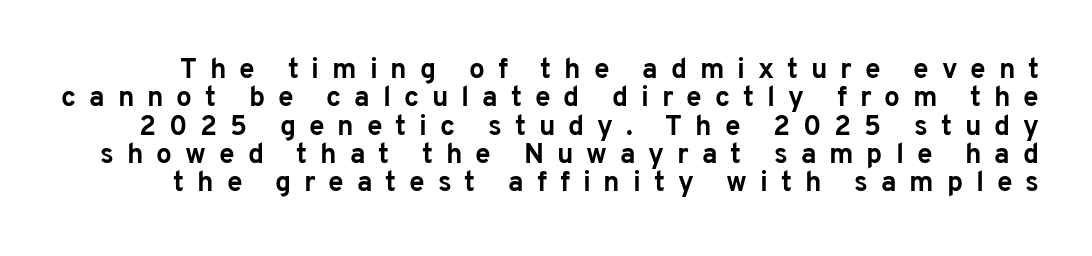
The rendering shows plain stroke endings on the letterforms — a sans-serif design. Every character sits straight up, as roman type does. Between one letter and the next there's a generous, obvious gap. Bold? Absolutely — the strokes are thick and heavy. Line spacing here is tight.
